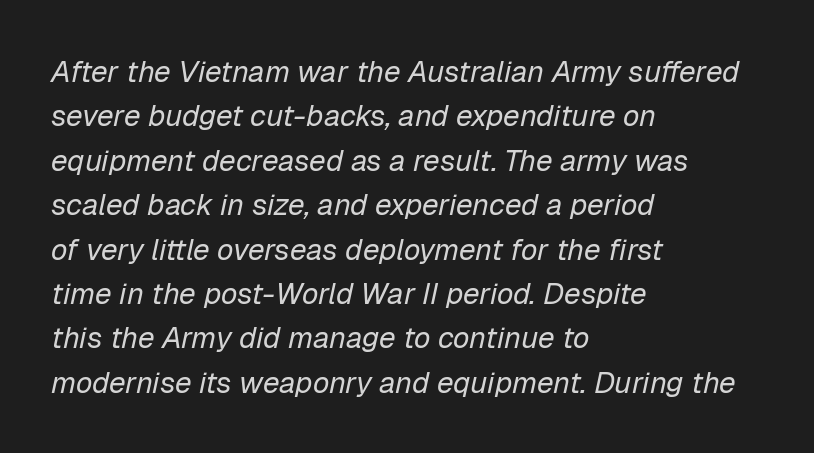
The image shows 30 px regular-weight type, italic (leaning right); set left-aligned, normal line spacing (1.48x), normal letter spacing, not underlined; low stroke contrast and a medium x-height.
